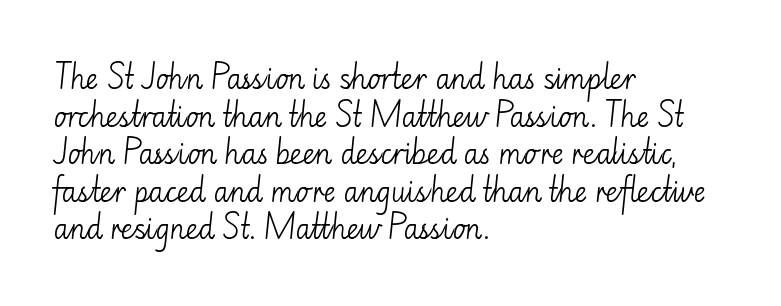
{"bold": "no", "underline": "no", "align": "left", "line_spacing": "normal", "line_spacing_ratio": 1.39, "letter_spacing": "normal", "letter_spacing_em": 0.0, "glyph_px": 27}
